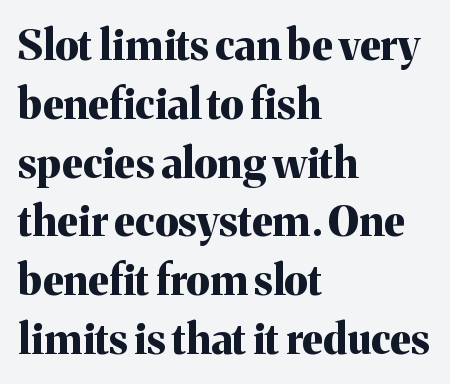
Visually the block forms a straight wall on the left and a jagged coastline on the right. This sample has the flowing, uneven cadence of proportional lettering. The typography opts for an upright posture over an oblique one. One glance says typical: line gaps are just what's usual. Stroke terminals: seriffed. Compared with typical body copy, the letter spacing here is the same.
